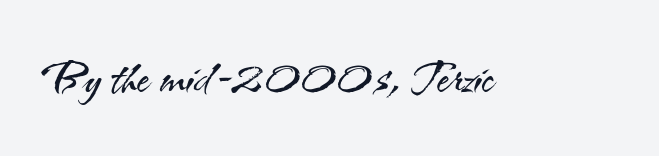
Q: Is the text bold? A: No.
Q: Is the text italic (slanted)? A: Yes.
Q: Is the typeface a serif or a sans-serif typeface? A: Sans-serif.
Q: Is the text underlined? A: No.
Q: Is the spacing between letters normal or unusually wide? A: Normal.
Q: Width (condensed, normal, or wide)? A: Normal.
Q: Stroke contrast? A: Medium.
Q: x-height? A: Small.
Q: Monospaced? A: No.
